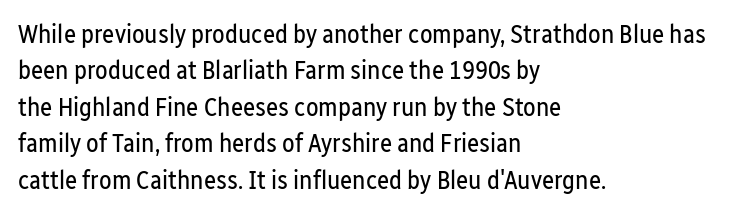
Short and long lines alike share a common starting point at left. The typeface has the unassuming heft of standard copy or less. Is the letter spacing exaggerated? No — it looks like the ordinary default. Has an underline been added? It has not. Posture: vertical.
